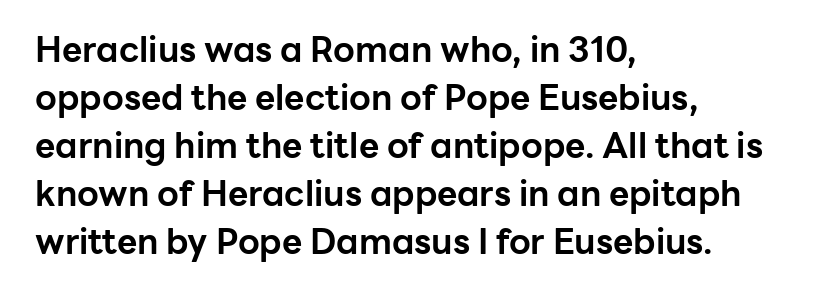
The image shows 35 px bold sans-serif type, upright; set left-aligned, normal line spacing (1.37x), normal letter spacing, not underlined; low stroke contrast and a medium x-height.
